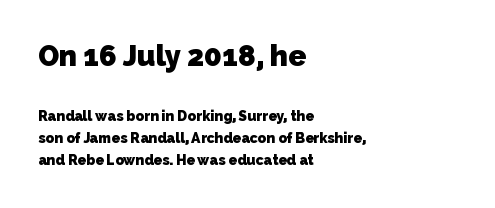
How would I describe the line gaps? Plain and ordinary. The face used here is proportionally spaced, like ordinary book or web type. In CSS terms this would be text-align: left. What stands out about the letter spacing? Nothing — it is the standard amount. The foot of each line stays bare and open. Chunky letters — that's bold for sure.
